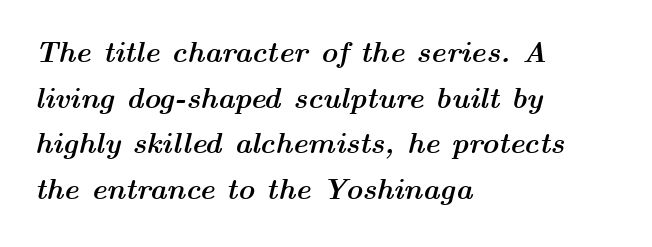
Regarding leading, the lines here are spaced in the standard way. The typesetter chose a ragged-right arrangement here. Tall strokes in this sample are angled rather than plumb. Descenders are the only things crossing below the line.
